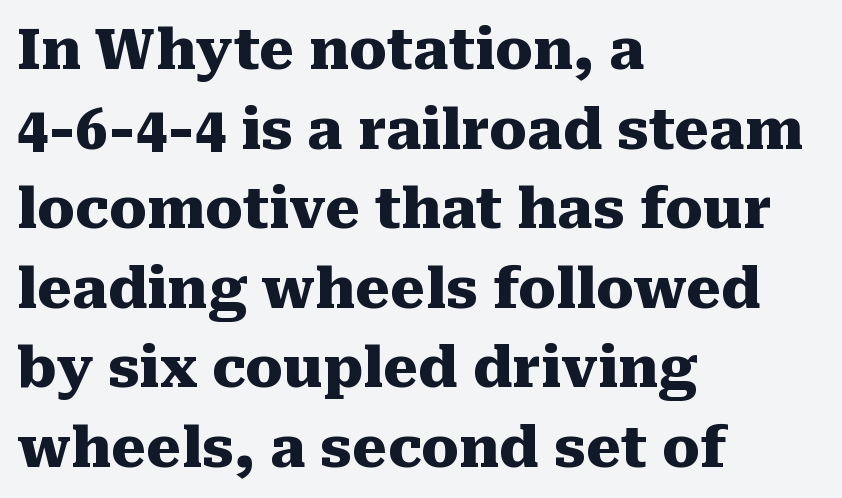
Letters rest on an invisible, unmarked baseline. This sample has the flowing, uneven cadence of proportional lettering. Does extra space separate the letters? No, they use regular spacing. In terms of posture, this sample is upright.
